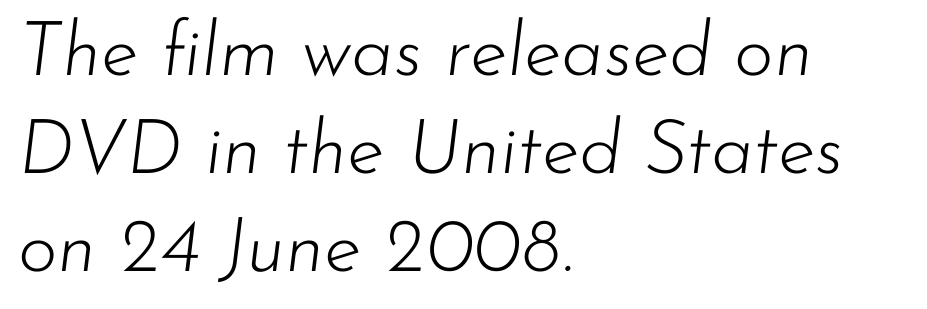
Proportional: the letters do not fall into vertical columns. Descender tails drop into unmarked territory. Notice how the stems are inclined rather than vertical — that's the hallmark of italics. Inter-character spacing is left at the font's built-in metrics.
